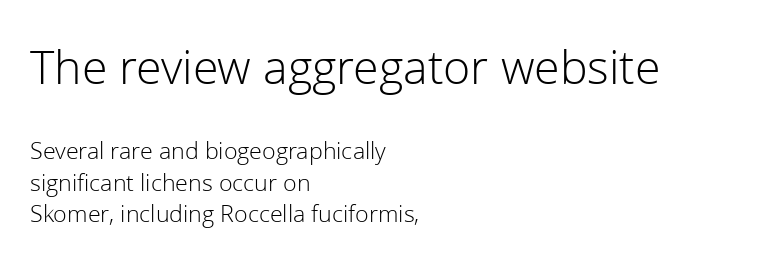
The image shows 50 px light sans-serif type, upright; set left-aligned, normal line spacing (1.25x), normal letter spacing, not underlined; the first (top) block is 2.0x larger; low stroke contrast and a medium x-height.
